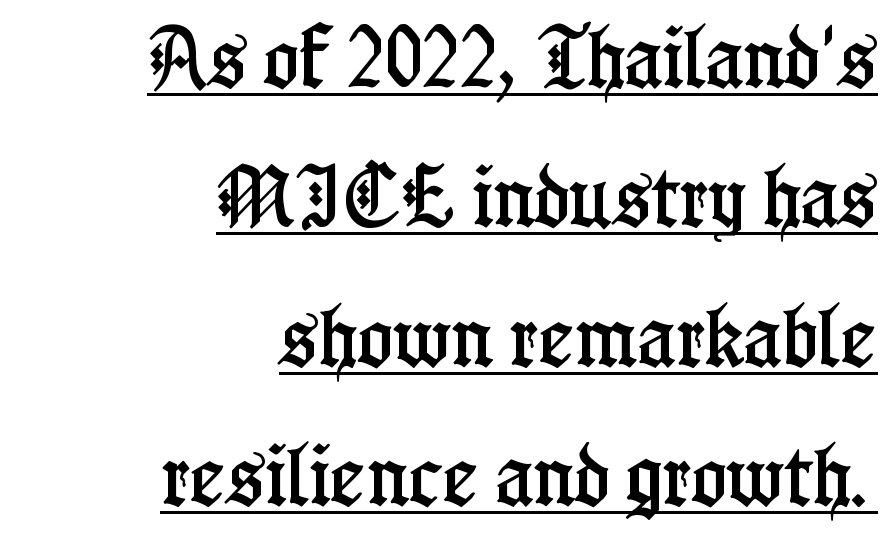
Q: Is the text italic (slanted)? A: No, it is upright.
Q: Is the typeface a serif or a sans-serif typeface? A: Serif.
Q: Is the text underlined? A: Yes.
Q: How is the paragraph aligned? A: Right-aligned.
Q: Is the spacing between letters normal or unusually wide? A: Normal.
Q: Is the spacing between lines tight, normal or loose? A: Loose.
Q: Width (condensed, normal, or wide)? A: Condensed.
Q: Stroke contrast? A: Low.
Q: x-height? A: Medium.
Q: Monospaced? A: No.
